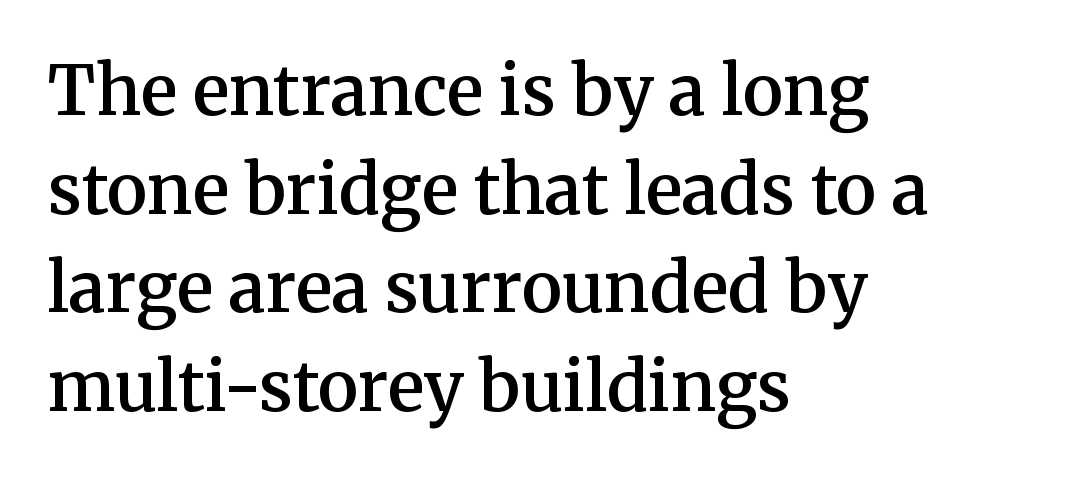
You could call the tracking neutral — neither tight nor loose. Examine the stroke ends and you'll spot serifs. This is roman type, the default non-slanted kind. Compared with typical paragraphs, the rows here are spaced about the same.
